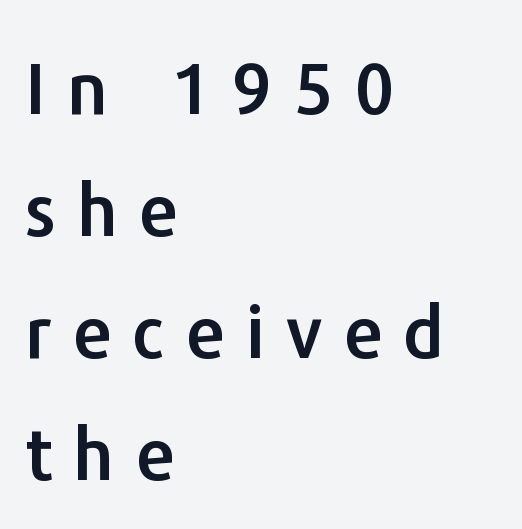
The image shows 71 px sans-serif type, upright; set left-aligned, line spacing 1.72x, unusually wide letter spacing (+0.3 em), not underlined; low stroke contrast and a medium x-height.
